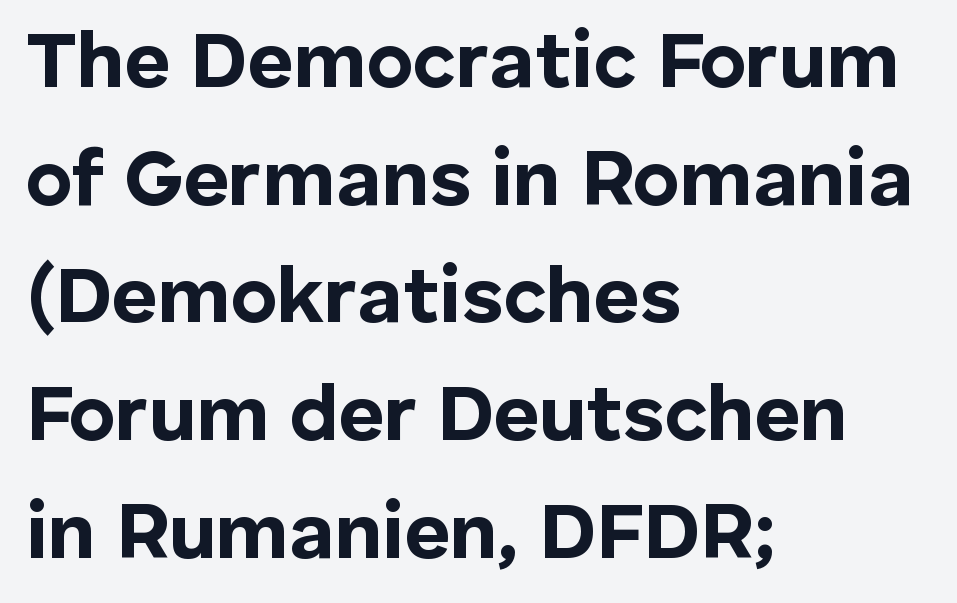
Q: Is the text bold? A: Yes.
Q: Is the text italic (slanted)? A: No, it is upright.
Q: Is the typeface a serif or a sans-serif typeface? A: Sans-serif.
Q: Is the text underlined? A: No.
Q: How is the paragraph aligned? A: Left-aligned.
Q: Is the spacing between letters normal or unusually wide? A: Normal.
Q: Is the spacing between lines tight, normal or loose? A: Normal.
Q: Width (condensed, normal, or wide)? A: Normal.
Q: Stroke contrast? A: Low.
Q: x-height? A: Medium.
Q: Monospaced? A: No.
